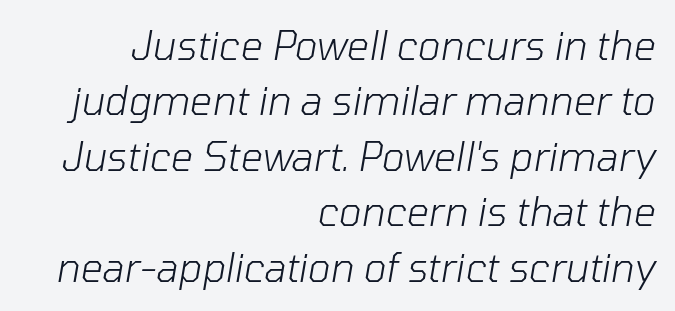
Q: Is the text bold? A: No.
Q: Is the text italic (slanted)? A: Yes, it leans right by about 10 degrees.
Q: Is the text underlined? A: No.
Q: How is the paragraph aligned? A: Right-aligned.
Q: Is the spacing between letters normal or unusually wide? A: Normal.
Q: Is the spacing between lines tight, normal or loose? A: Normal.
Q: Width (condensed, normal, or wide)? A: Normal.
Q: Stroke contrast? A: Low.
Q: x-height? A: Medium.
Q: Monospaced? A: No.
